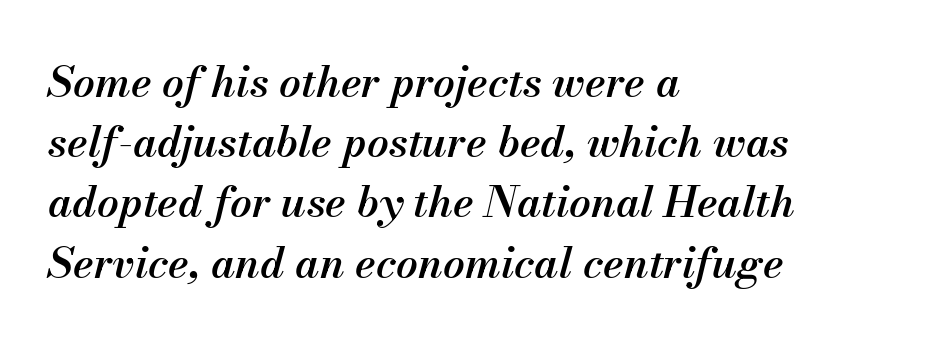
Q: Is the text bold? A: Semi-bold.
Q: Is the text italic (slanted)? A: Yes, it leans right by about 13 degrees.
Q: Is the text underlined? A: No.
Q: How is the paragraph aligned? A: Left-aligned.
Q: Is the spacing between letters normal or unusually wide? A: Normal.
Q: Is the spacing between lines tight, normal or loose? A: Normal.
Q: Width (condensed, normal, or wide)? A: Normal.
Q: Stroke contrast? A: Medium.
Q: x-height? A: Small.
Q: Monospaced? A: No.
